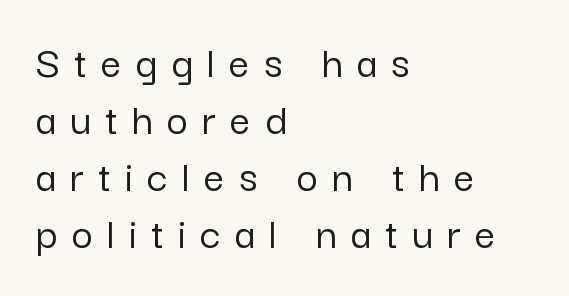
The image shows 46 px sans-serif type, upright; set left-aligned, line spacing 1.24x, unusually wide letter spacing (+0.31 em), not underlined; low stroke contrast and a medium x-height.
